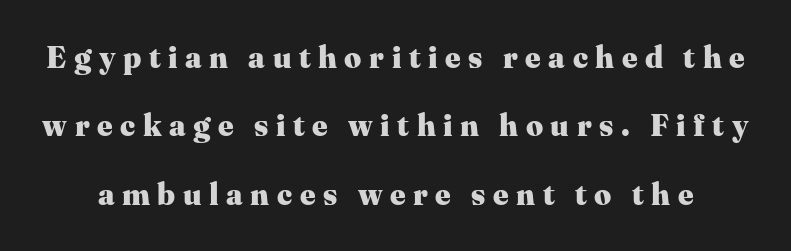
{"serif": "yes", "italic": "no", "bold": "yes", "weight": "heavy", "width": "normal", "stroke_contrast": "medium", "x_height": "medium", "monospaced": "no", "underline": "no", "line_spacing": "loose", "line_spacing_ratio": 2.28, "letter_spacing": "wide", "letter_spacing_em": 0.25, "glyph_px": 30}
